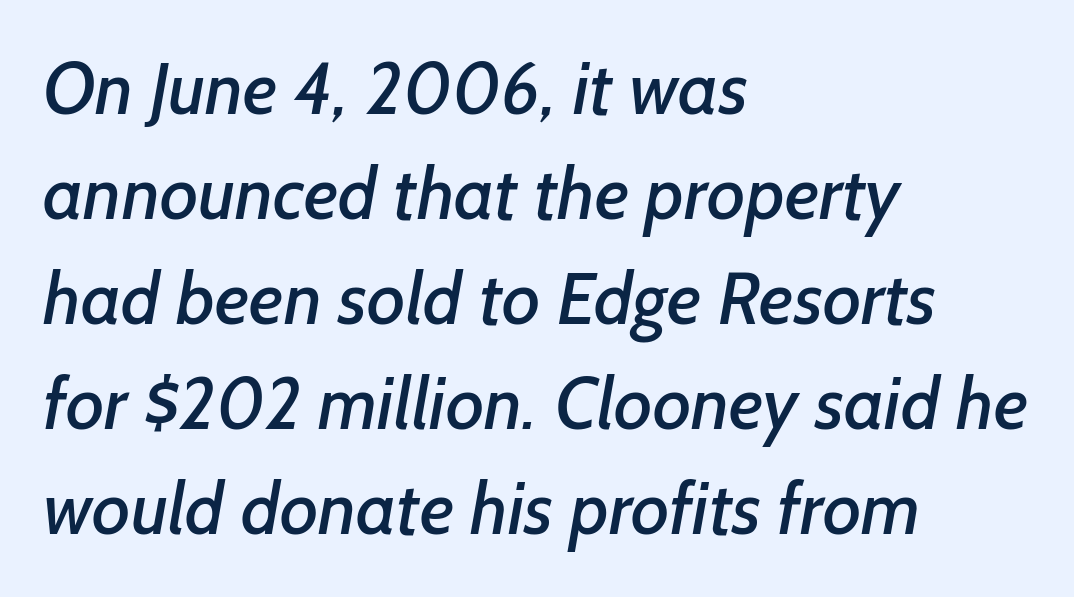
The image shows 73 px sans-serif type; set left-aligned, normal line spacing (1.44x), normal letter spacing, not underlined; low stroke contrast and a medium x-height.
